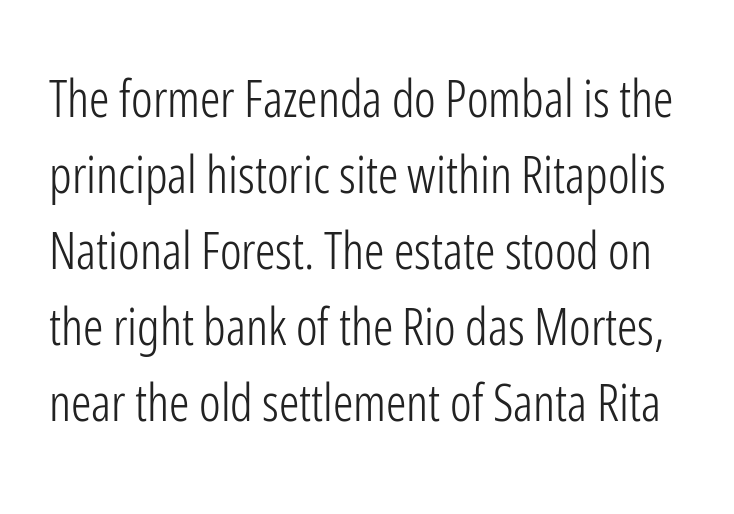
{"serif": "no", "italic": "no", "bold": "no", "weight": "light", "width": "condensed", "stroke_contrast": "low", "x_height": "medium", "monospaced": "no", "underline": "no", "line_spacing": "normal", "line_spacing_ratio": 1.49, "letter_spacing": "normal", "letter_spacing_em": 0.0, "glyph_px": 51}
